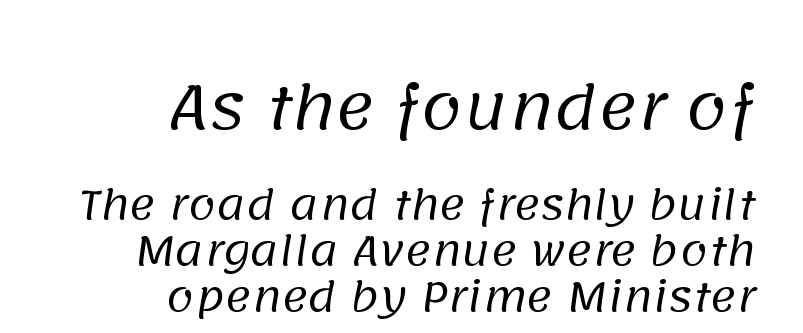
Q: Is the text bold? A: No.
Q: Is the typeface a serif or a sans-serif typeface? A: Sans-serif.
Q: Is the text underlined? A: No.
Q: How is the paragraph aligned? A: Right-aligned.
Q: Is the spacing between letters normal or unusually wide? A: Normal.
Q: Is the spacing between lines tight, normal or loose? A: Tight.
Q: Which block of text is set in a larger size, the first (top) or the second (bottom)? A: The first (top) one.
Q: Width (condensed, normal, or wide)? A: Normal.
Q: Stroke contrast? A: Low.
Q: x-height? A: Large.
Q: Monospaced? A: No.
